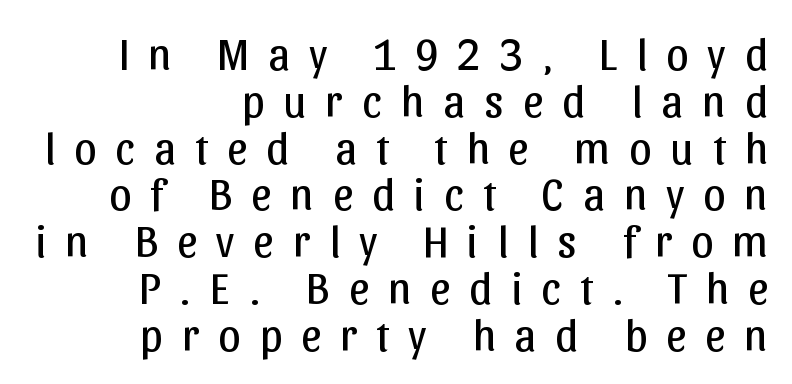
The image shows 45 px regular-weight sans-serif type, upright; set right-aligned, tight line spacing (1.04x), unusually wide letter spacing (+0.42 em), not underlined; low stroke contrast and a medium x-height.
